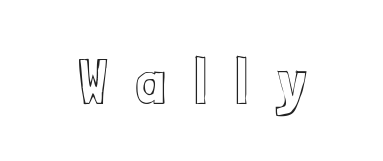
Letters rest on an invisible, unmarked baseline. A typesetter would call this proportional, since set widths differ per character. A roman cut, with each character standing at attention. In terms of letterspacing, this is a distinctly airy, spread setting.
